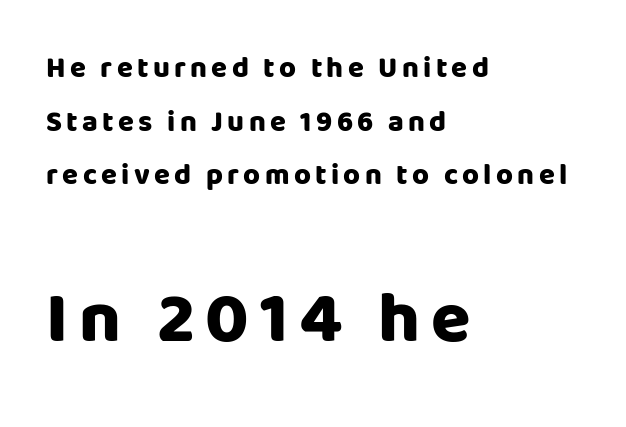
{"serif": "no", "italic": "no", "bold": "yes", "weight": "heavy", "width": "normal", "stroke_contrast": "low", "x_height": "large", "monospaced": "no", "underline": "no", "align": "left", "line_spacing_ratio": 1.85, "larger_block": "second", "size_ratio": 2.48, "glyph_px": 72}
